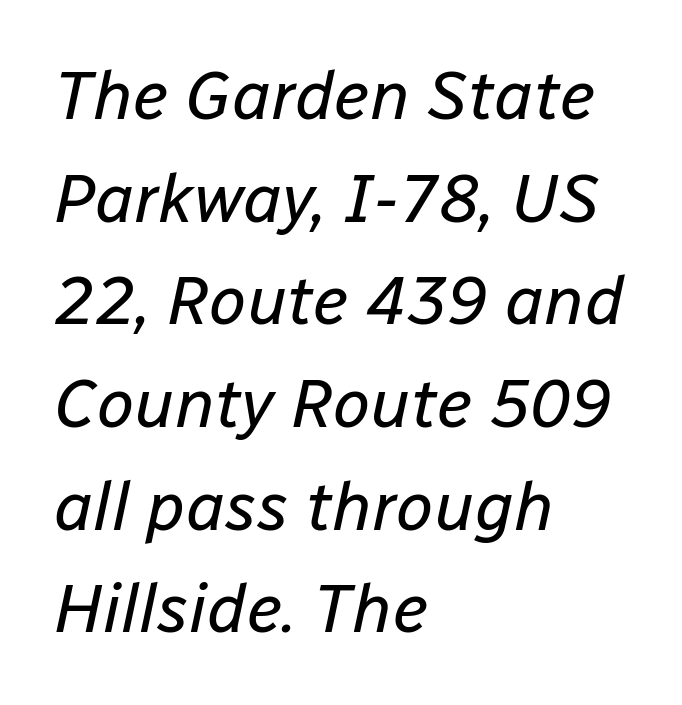
The designer left line spacing at the default. Underline: absent. Typeset ragged right — the left edge is the straight one. Caption: face not bold, strokes unweighted. Italic: yes, the glyphs are oblique.
